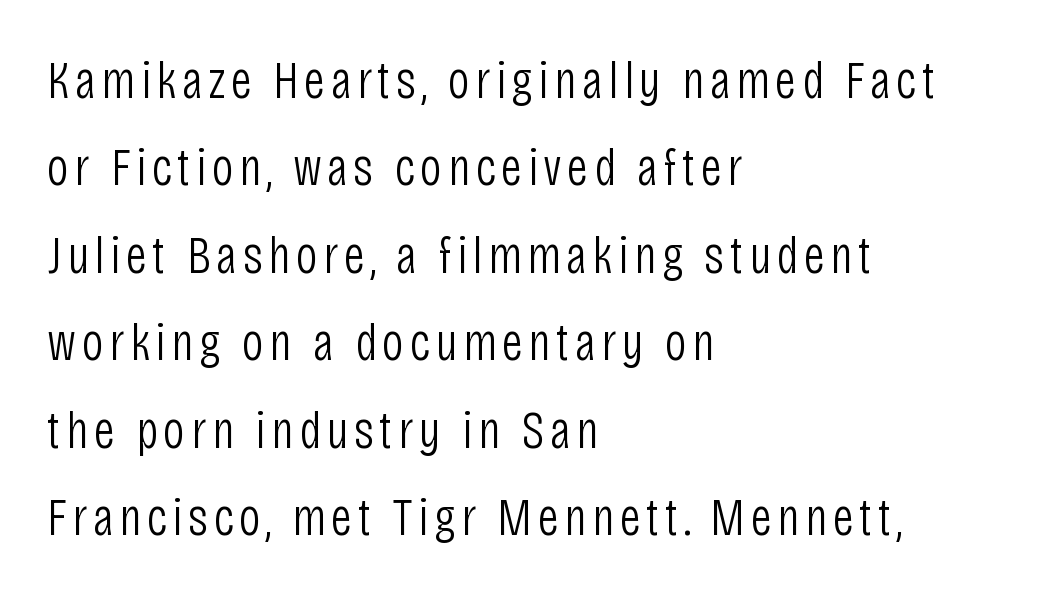
Q: Is the text bold? A: No.
Q: Is the text italic (slanted)? A: No, it is upright.
Q: Is the typeface a serif or a sans-serif typeface? A: Sans-serif.
Q: Is the text underlined? A: No.
Q: How is the paragraph aligned? A: Left-aligned.
Q: Is the spacing between lines tight, normal or loose? A: Normal.
Q: Width (condensed, normal, or wide)? A: Condensed.
Q: Stroke contrast? A: Low.
Q: x-height? A: Large.
Q: Monospaced? A: No.
